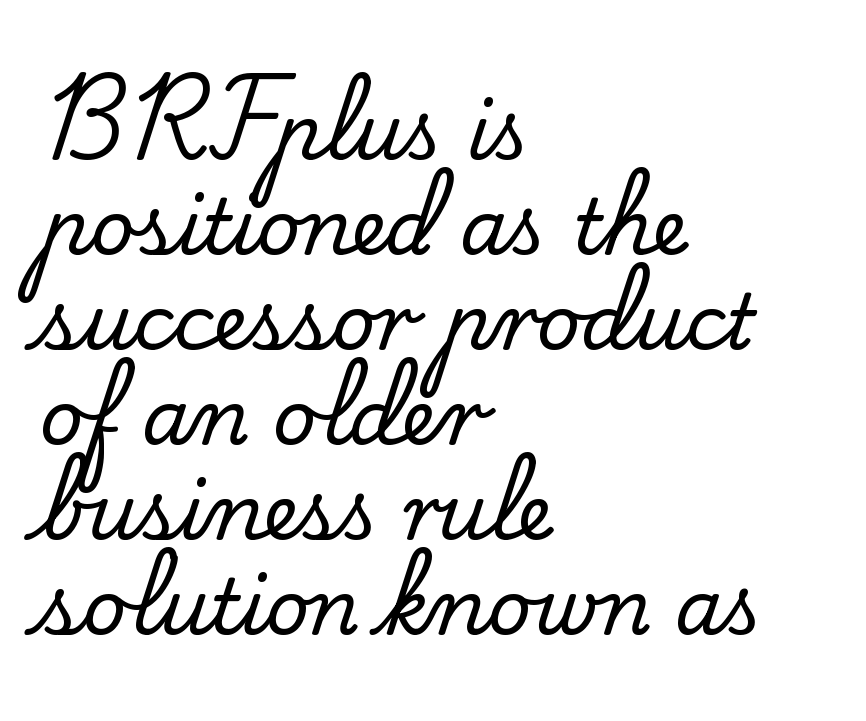
{"serif": "yes", "width": "normal", "stroke_contrast": "low", "x_height": "small", "monospaced": "no", "underline": "no", "align": "left", "line_spacing": "normal", "line_spacing_ratio": 1.25, "letter_spacing": "normal", "letter_spacing_em": 0.0, "glyph_px": 76}
